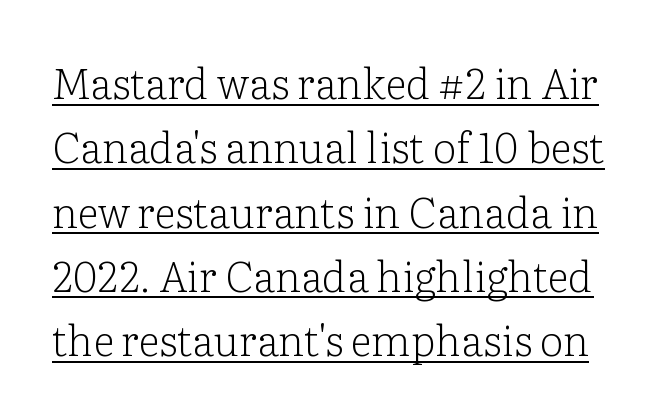
Is there much room between lines? A standard amount, neither cramped nor airy. Character widths vary here, with narrow letters taking less room than wide ones. Posture: straight, roman, zero tilt. The rendering uses the underline text-decoration. A light-to-regular cut is what we see here. To sum up the face: it has serifs.
